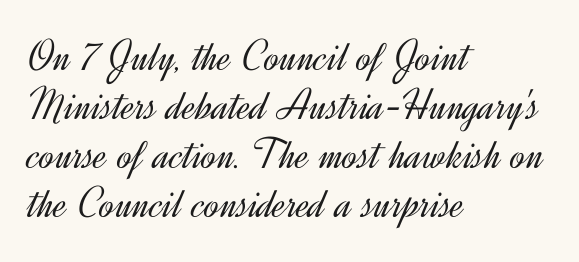
Q: Is the text bold? A: No.
Q: Is the text italic (slanted)? A: Yes.
Q: Is the typeface a serif or a sans-serif typeface? A: Sans-serif.
Q: Is the text underlined? A: No.
Q: How is the paragraph aligned? A: Left-aligned.
Q: Is the spacing between letters normal or unusually wide? A: Normal.
Q: Is the spacing between lines tight, normal or loose? A: Tight.
Q: Width (condensed, normal, or wide)? A: Normal.
Q: x-height? A: Small.
Q: Monospaced? A: No.
